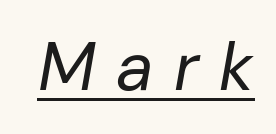
Do the characters align in a grid? No, the font is proportional. Each word looks stretched out because of the extra space between its letters. Has an underline been added? It has. The font is comparable to plain body text, perhaps lighter.
